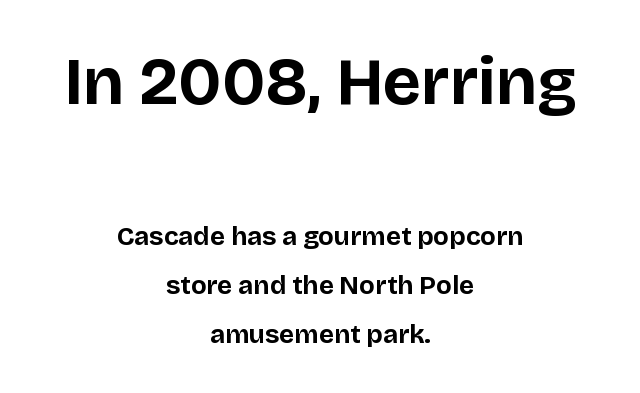
Does extra space separate the letters? No, they use regular spacing. Alignment: centered. Ordinary non-slanted type is in use. The designer went with a sans here, leaving each stem footless.
